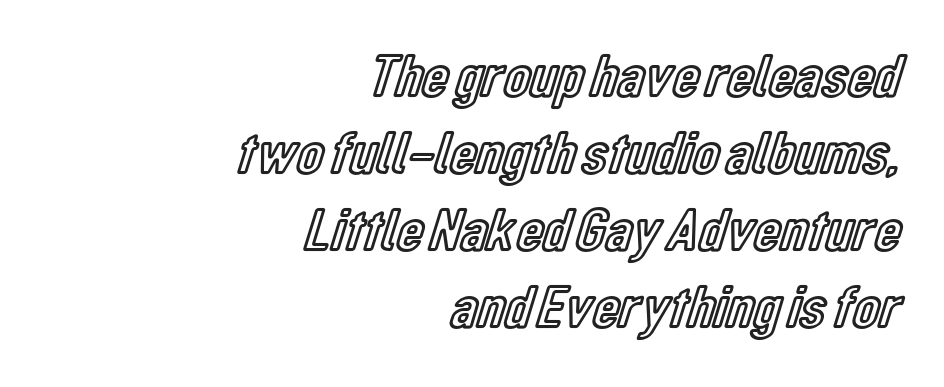
Spacing between characters is what you'd get straight out of the box. In terms of leading, this rendering sits right in the middle. A flush-right, rag-left setting is used for this passage. The area under the type is left untouched.
